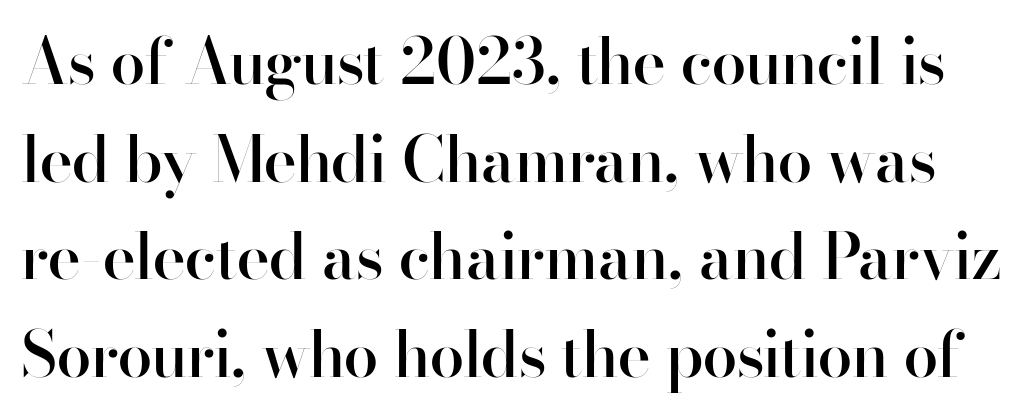
Vertical strokes here are truly vertical. The face used here is proportionally spaced, like ordinary book or web type. Here the glyphs are tracked normally, forming tight word shapes. The passage shown stacks its lines at a standard gap. Strokes here are thickened, but only to semibold level.
